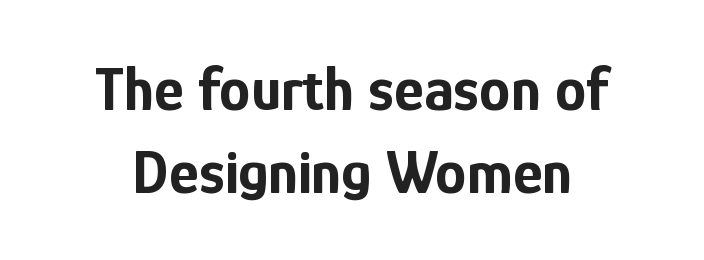
Does the leading feel generous? No, just average. The tracking reads as untouched default to a designer's eye. This sample has the flowing, uneven cadence of proportional lettering. Every character sits straight up, as roman type does. In terms of letterform style, serifs are entirely absent. Stroke thickness is high; the sample reads as a true bold.
